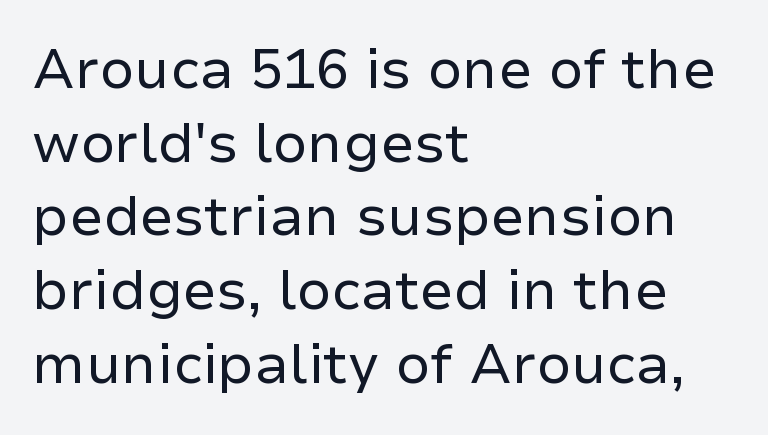
Q: Is the text bold? A: No.
Q: Is the text italic (slanted)? A: No, it is upright.
Q: Is the typeface a serif or a sans-serif typeface? A: Sans-serif.
Q: Is the text underlined? A: No.
Q: How is the paragraph aligned? A: Left-aligned.
Q: Is the spacing between letters normal or unusually wide? A: Normal.
Q: Is the spacing between lines tight, normal or loose? A: Normal.
Q: Width (condensed, normal, or wide)? A: Normal.
Q: Stroke contrast? A: Low.
Q: x-height? A: Medium.
Q: Monospaced? A: No.
